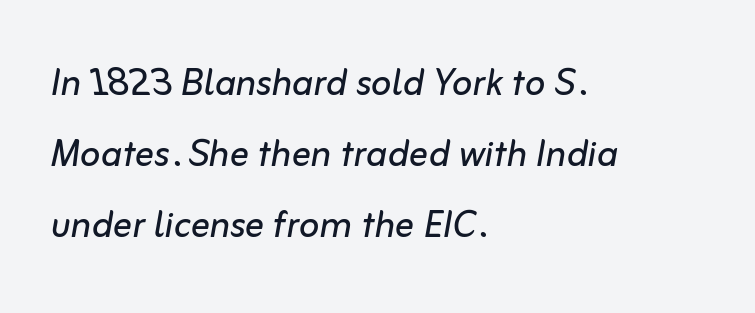
The image shows 48 px regular-weight type, italic (leaning right); set left-aligned, normal line spacing (1.48x), normal letter spacing, not underlined; low stroke contrast and a medium x-height.
